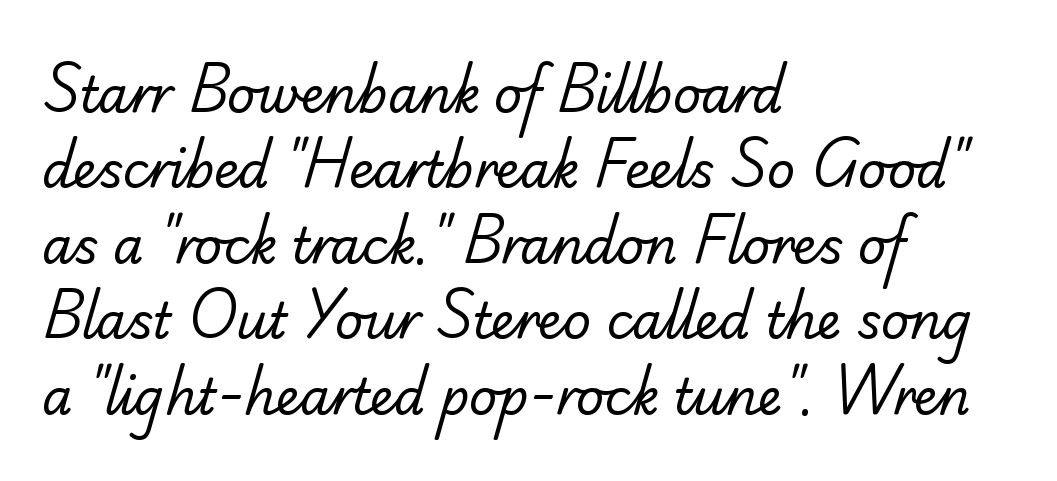
The image shows 49 px regular-weight sans-serif type; set left-aligned, normal line spacing (1.54x), normal letter spacing, not underlined; low stroke contrast and a small x-height.
